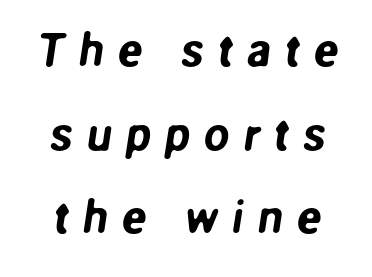
The tracking jumps out immediately: characters are airy and widely separated. The glyphs in this specimen are sans serif. Character widths vary here, with narrow letters taking less room than wide ones. Any mark beneath the type? The region is blank.
